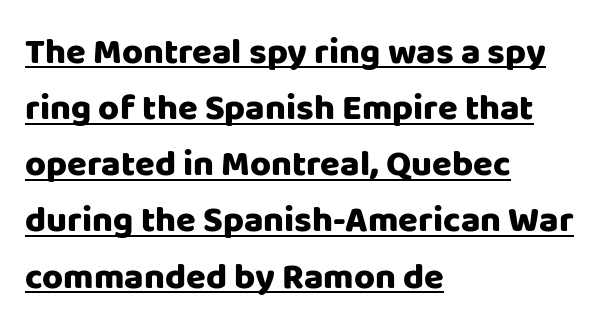
{"serif": "no", "italic": "no", "bold": "yes", "weight": "heavy", "width": "normal", "stroke_contrast": "low", "x_height": "large", "monospaced": "no", "underline": "yes", "align": "left", "line_spacing": "normal", "line_spacing_ratio": 1.56, "letter_spacing": "normal", "letter_spacing_em": 0.0, "glyph_px": 36}
